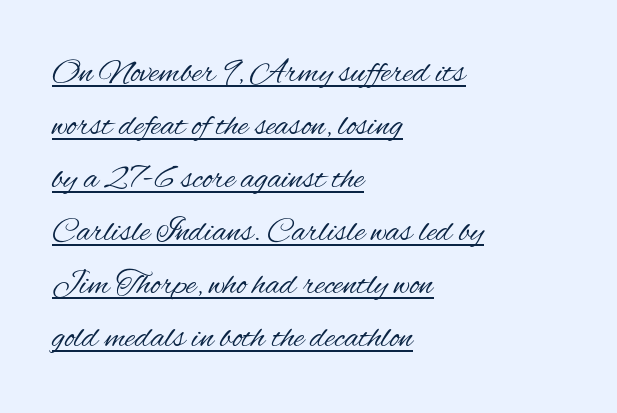
The image shows 34 px regular-weight, condensed sans-serif type; set left-aligned, normal line spacing (1.56x), normal letter spacing, underlined; medium stroke contrast and a small x-height.
